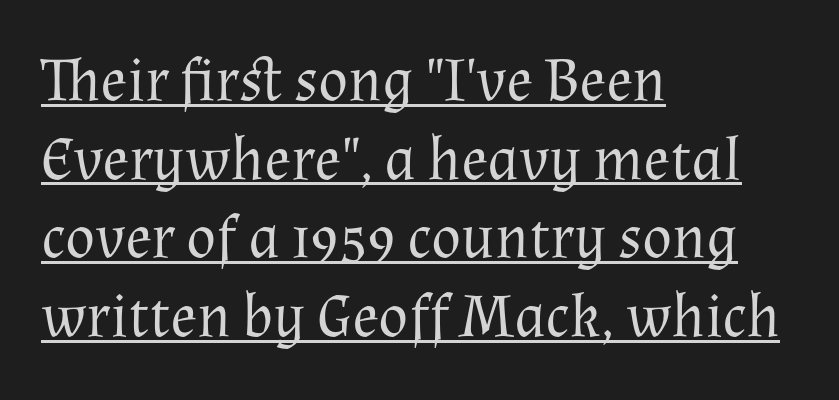
A typesetter would call this proportional, since set widths differ per character. You could call the tracking neutral — neither tight nor loose. In terms of leading, this rendering sits right in the middle. The glyphs are accompanied by a horizontal stroke just below them. Does the copy run flush right? No — it runs flush left.
